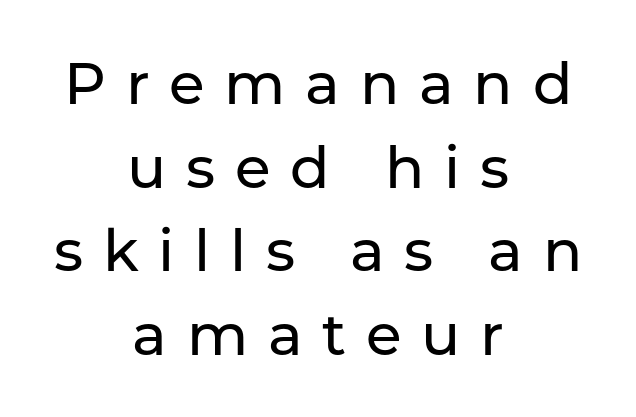
The image shows 58 px sans-serif type, upright; set centered, normal line spacing (1.44x), unusually wide letter spacing (+0.34 em), not underlined; low stroke contrast and a medium x-height.
